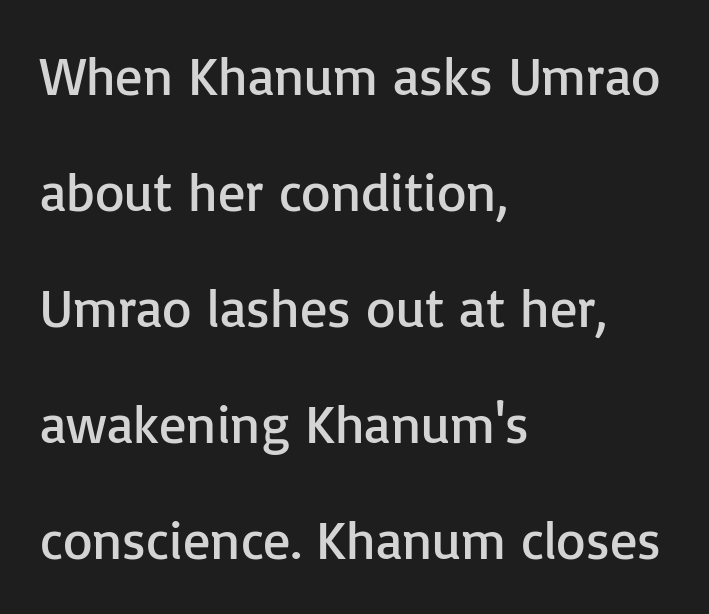
Q: Is the text bold? A: No.
Q: Is the text italic (slanted)? A: No, it is upright.
Q: Is the typeface a serif or a sans-serif typeface? A: Sans-serif.
Q: Is the text underlined? A: No.
Q: How is the paragraph aligned? A: Left-aligned.
Q: Is the spacing between letters normal or unusually wide? A: Normal.
Q: Is the spacing between lines tight, normal or loose? A: Loose.
Q: Width (condensed, normal, or wide)? A: Normal.
Q: Stroke contrast? A: Low.
Q: x-height? A: Medium.
Q: Monospaced? A: No.
